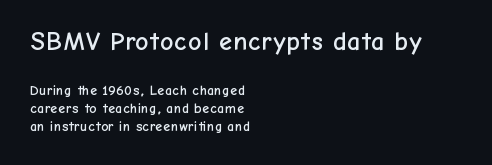
The gaps between neighbouring characters are ordinary and unremarkable. Type without underlining. The lines sit at an ordinary, default distance from one another. The upper block of text is set noticeably larger than the block beneath it. This sample is left-justified, so line endings fall wherever the words run out. Ordinary non-slanted type is in use.
